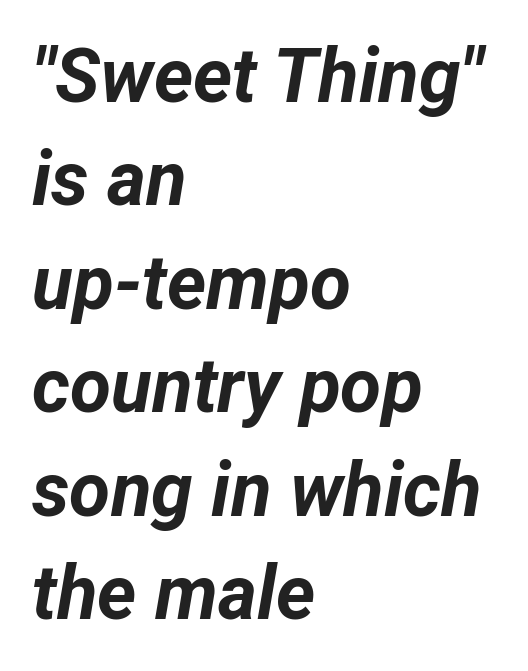
The text carries the slant typical of an italic or oblique font. Visually the block forms a straight wall on the left and a jagged coastline on the right. Successive baselines arrive at the customary interval. These lines carry a lot of weight — the face is fully bold.
